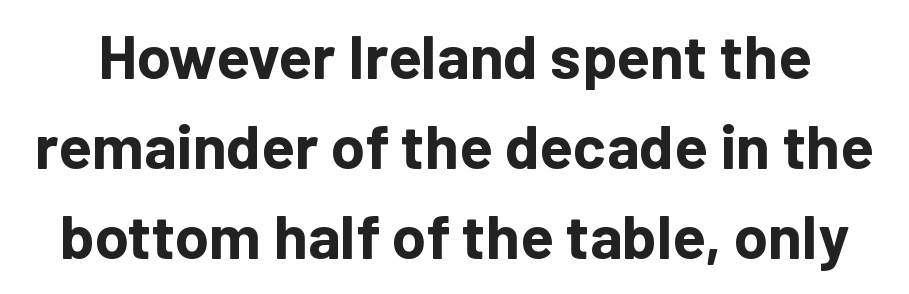
This sample has the flowing, uneven cadence of proportional lettering. The face used here is a sans, in the tradition of grotesques and geometrics. Set as a true bold cut, around the 700 mark. The lines sit at an ordinary, default distance from one another.
